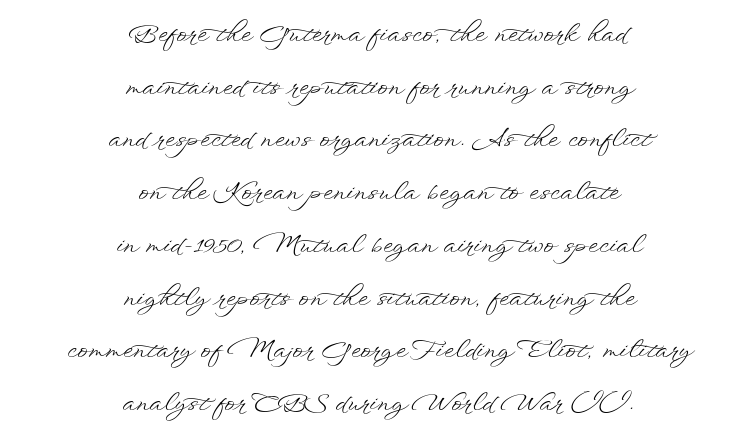
Typeset on center — no edge is straight. Descenders are the only things crossing below the line. Compared with typical paragraphs, the rows here are farther apart. On a weight scale, this lands at 450 or below. Tracking value appears to be zero — textbook default spacing.
